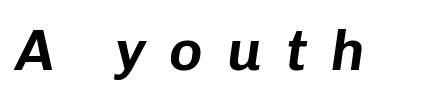
The image shows 57 px text type, italic (leaning right); set unusually wide letter spacing (+0.42 em), not underlined; low stroke contrast and a medium x-height.
